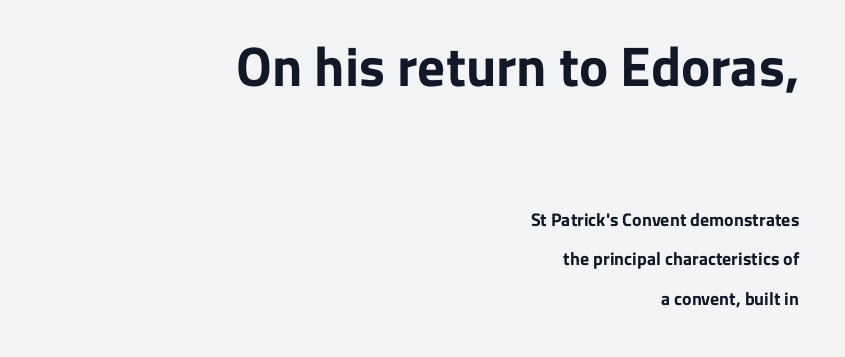
Typographically, this falls in the sans-serif category. Bare-footed words on every line. Every row of glyphs terminates at an identical x-position on the right. Plenty of ink on the page — the face is bold. Airy leading.
